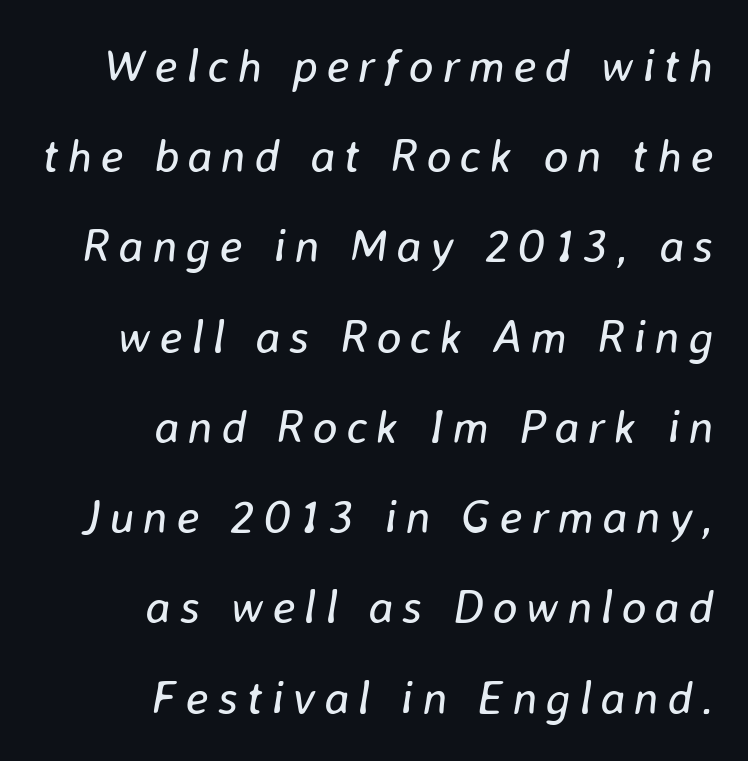
{"italic": "yes", "lean": "right", "slant_degrees": 8, "bold": "no", "weight": "regular", "width": "normal", "stroke_contrast": "low", "x_height": "medium", "monospaced": "no", "underline": "no", "align": "right", "line_spacing": "loose", "line_spacing_ratio": 1.92, "glyph_px": 47}
